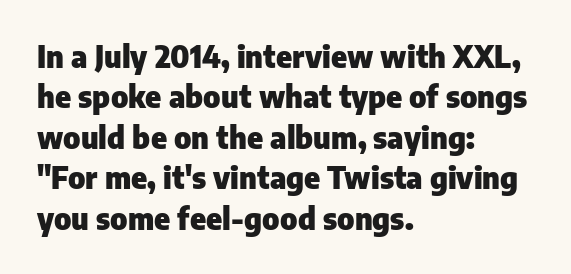
Note: no serifs on the glyphs. Visually the block forms a straight wall on the left and a jagged coastline on the right. Do the characters align in a grid? No, the font is proportional. The strokes are fattened all the way to bold. One glance says typical: line gaps are just what's usual. Rendered with straight, roman letterforms.
